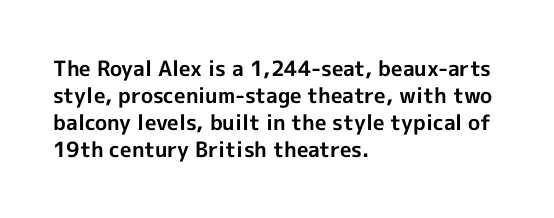
{"italic": "no", "bold": "yes", "underline": "no", "align": "left", "line_spacing": "normal", "line_spacing_ratio": 1.29, "letter_spacing": "normal", "letter_spacing_em": 0.0, "glyph_px": 21}
